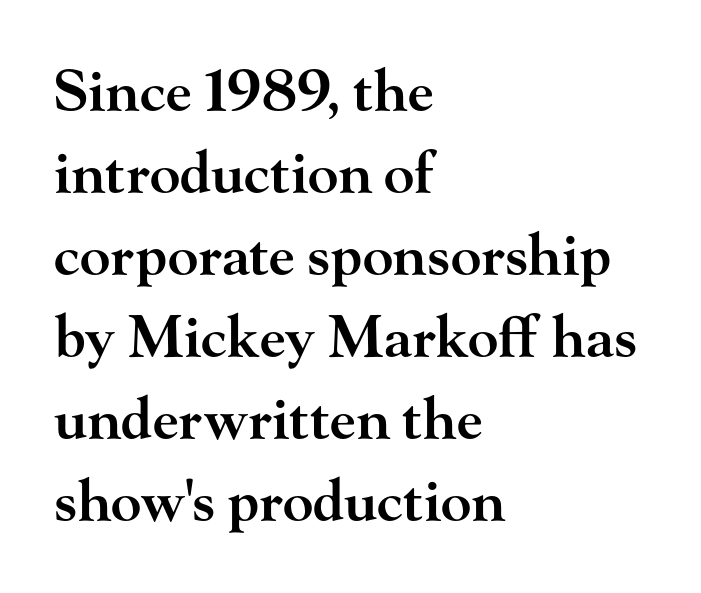
{"serif": "yes", "italic": "no", "bold": "semi", "weight": "semibold", "width": "wide", "stroke_contrast": "high", "x_height": "small", "monospaced": "no", "underline": "no", "align": "left", "line_spacing": "normal", "line_spacing_ratio": 1.44, "letter_spacing": "normal", "letter_spacing_em": 0.0, "glyph_px": 57}
